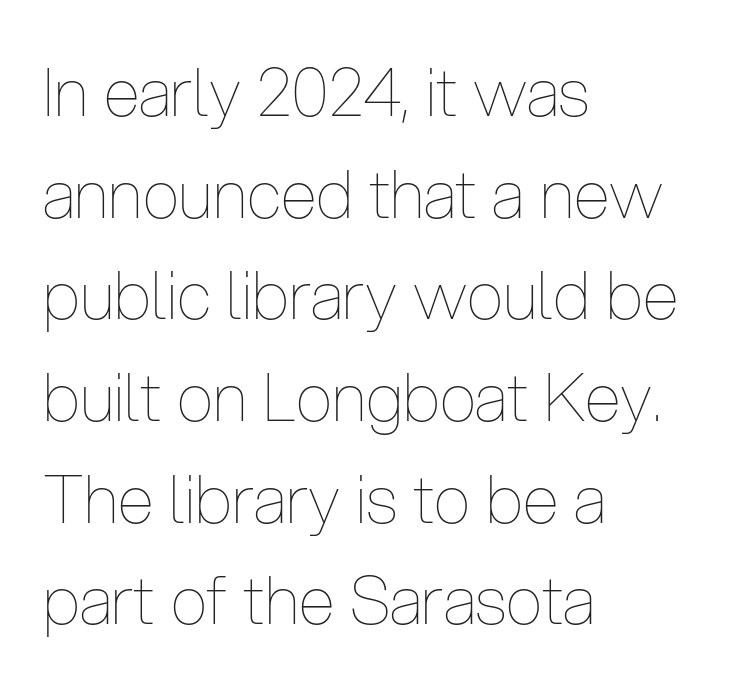
Do the characters align in a grid? No, the font is proportional. This sample uses an upright cut, with every glyph sitting square on the baseline. This sample is left-justified, so line endings fall wherever the words run out. Decoration check: the copy has no underline.
